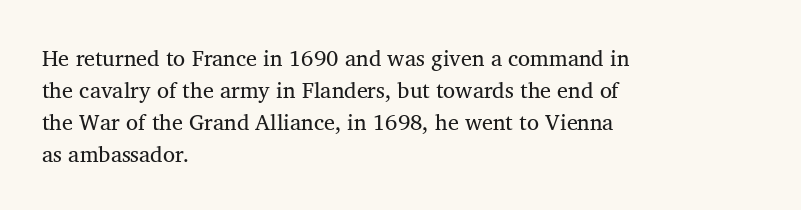
This sample uses an upright cut, with every glyph sitting square on the baseline. Check the space under the baseline: it is left empty. These lines are set flush left with a ragged right edge. Weight: not bold — regular or lighter.
